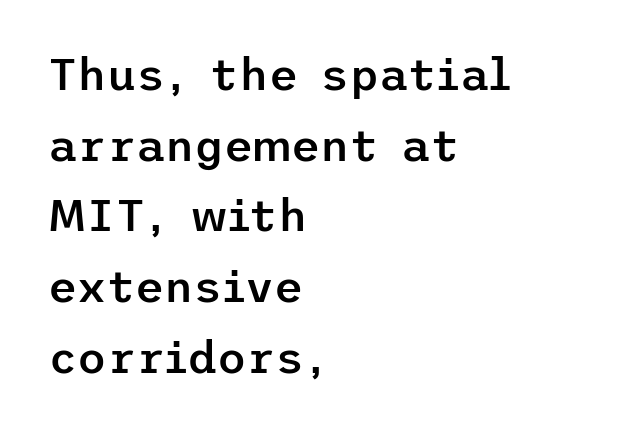
{"serif": "no", "italic": "no", "bold": "semi", "weight": "semibold", "width": "normal", "stroke_contrast": "low", "x_height": "medium", "underline": "no", "align": "left", "line_spacing": "normal", "line_spacing_ratio": 1.57, "letter_spacing": "normal", "letter_spacing_em": 0.0, "glyph_px": 45}
